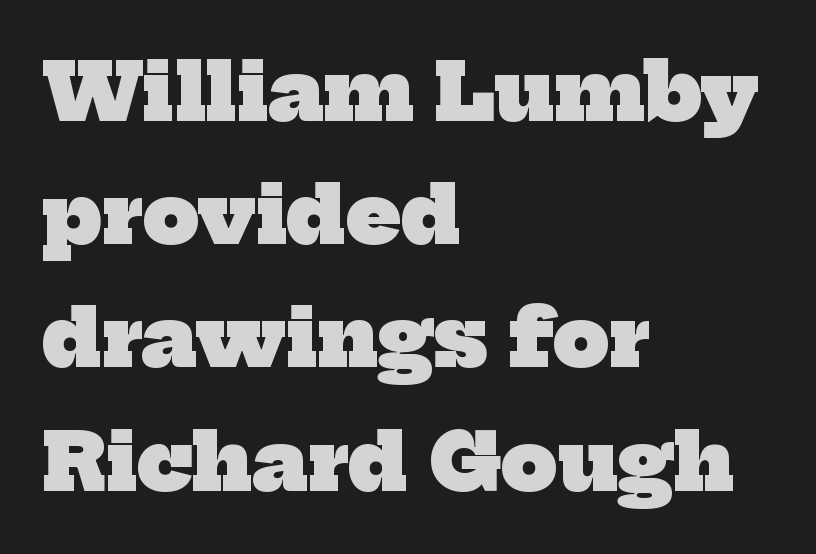
Character widths vary here, with narrow letters taking less room than wide ones. Examine the stroke ends and you'll spot serifs. Does the copy run flush right? No — it runs flush left. The strokes are fattened all the way to bold.
